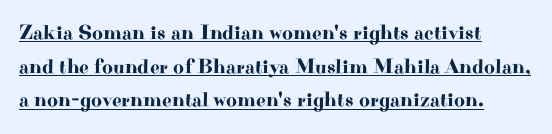
{"italic": "no", "underline": "yes", "align": "left", "line_spacing": "normal", "line_spacing_ratio": 1.6, "letter_spacing": "normal", "letter_spacing_em": 0.0, "glyph_px": 21}
